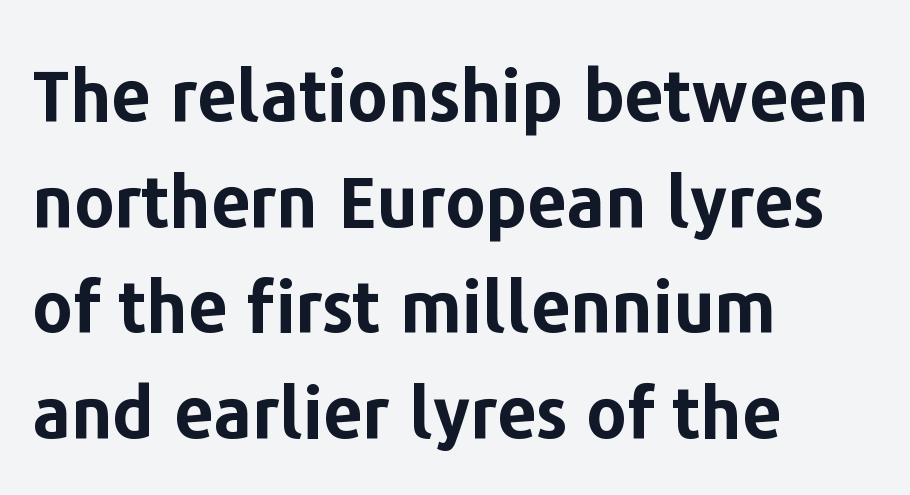
Leading matches the norm, producing a regular column. Plenty of ink on the page — the face is bold. The rag falls on the right side of this text block. Note: no serifs on the glyphs. You could not count columns in this text — the font is proportionally spaced.
